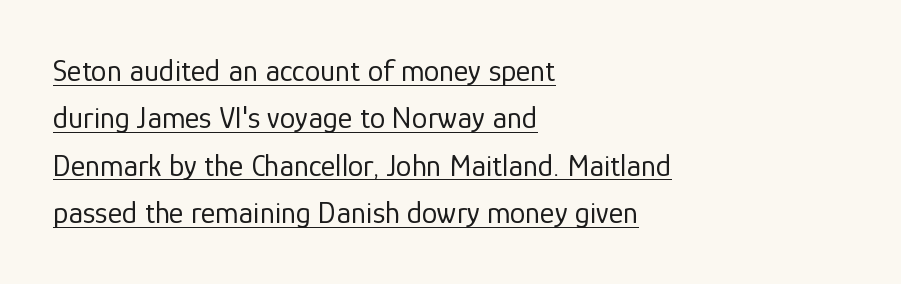
{"serif": "no", "italic": "no", "bold": "no", "weight": "regular", "width": "normal", "stroke_contrast": "low", "x_height": "medium", "monospaced": "no", "underline": "yes", "align": "left", "line_spacing": "normal", "line_spacing_ratio": 1.53, "letter_spacing": "normal", "letter_spacing_em": 0.0, "glyph_px": 31}
